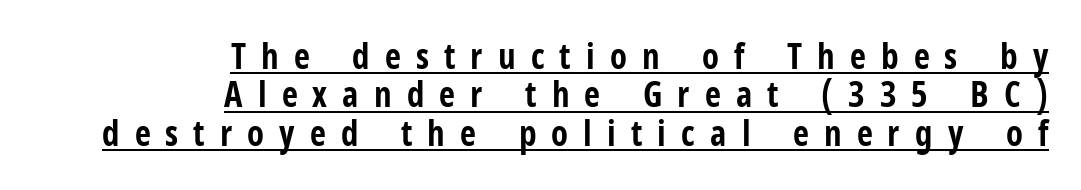
Q: Is the text bold? A: Yes.
Q: Is the text italic (slanted)? A: No, it is upright.
Q: Is the typeface a serif or a sans-serif typeface? A: Sans-serif.
Q: Is the text underlined? A: Yes.
Q: How is the paragraph aligned? A: Right-aligned.
Q: Is the spacing between letters normal or unusually wide? A: Unusually wide.
Q: Is the spacing between lines tight, normal or loose? A: Tight.
Q: Width (condensed, normal, or wide)? A: Condensed.
Q: Stroke contrast? A: Low.
Q: x-height? A: Medium.
Q: Monospaced? A: No.
